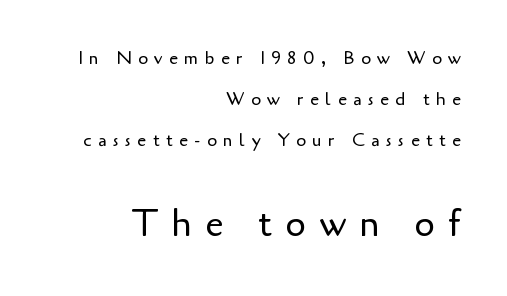
The characters display no serif detailing; their extremities are plain. Look at the tracking — it's clearly loosened, letters drifting apart. The typography opts for an upright posture over an oblique one. Underlining? Definitely not there. The rendering uses a large line-height, opening up the rows.
